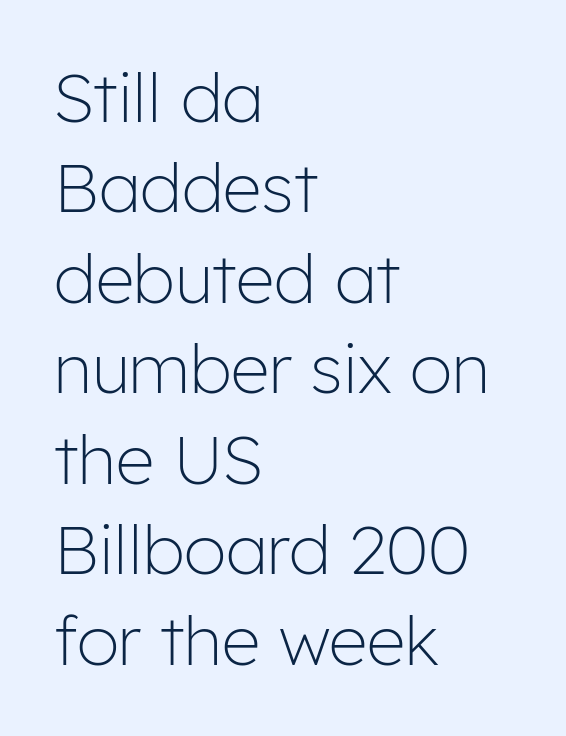
{"serif": "no", "italic": "no", "bold": "no", "weight": "light", "width": "normal", "stroke_contrast": "low", "x_height": "medium", "monospaced": "no", "underline": "no", "align": "left", "line_spacing": "normal", "line_spacing_ratio": 1.33, "letter_spacing": "normal", "letter_spacing_em": 0.0, "glyph_px": 68}
